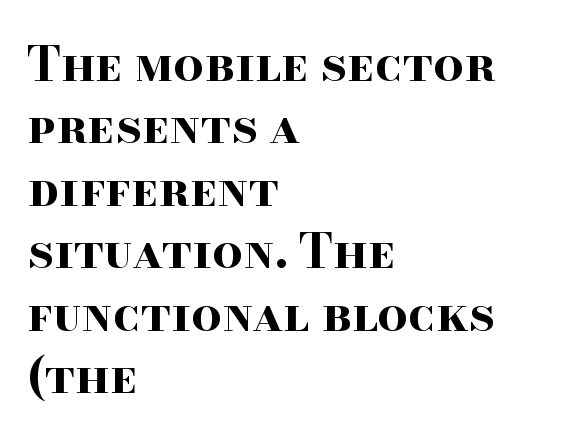
The image shows 48 px bold, wide serif type, upright; set left-aligned, normal line spacing (1.3x), normal letter spacing, not underlined; high stroke contrast and a small x-height.
